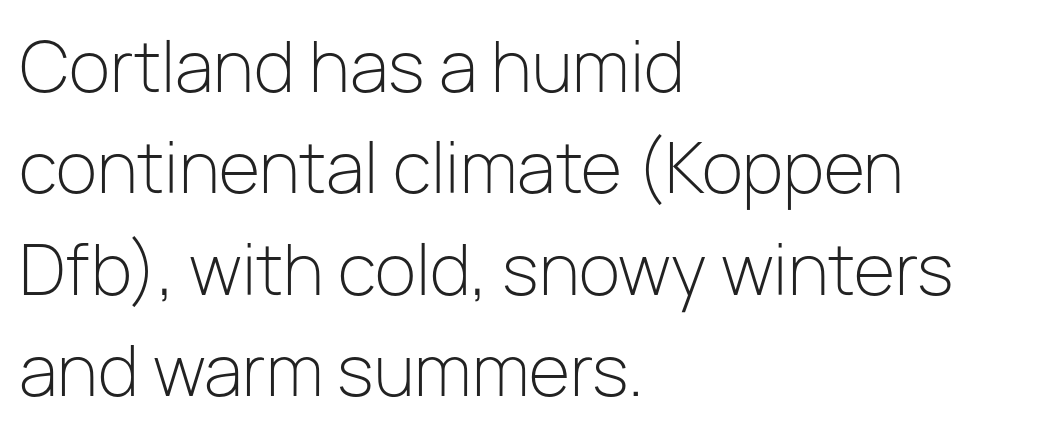
{"serif": "no", "italic": "no", "bold": "no", "weight": "light", "width": "normal", "stroke_contrast": "low", "x_height": "medium", "monospaced": "no", "underline": "no", "align": "left", "line_spacing": "normal", "line_spacing_ratio": 1.49, "letter_spacing": "normal", "letter_spacing_em": 0.0, "glyph_px": 68}
